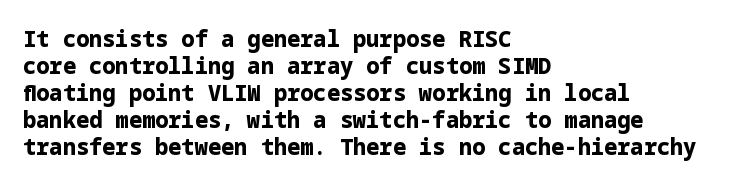
{"italic": "no", "bold": "yes", "underline": "no", "align": "left", "line_spacing_ratio": 1.23, "letter_spacing": "normal", "letter_spacing_em": 0.0, "glyph_px": 22}
